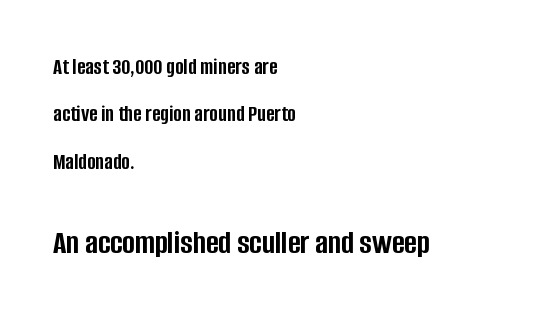
The image shows 34 px semibold, condensed sans-serif type, upright; set left-aligned, loose line spacing (2.06x), normal letter spacing, not underlined; the second (bottom) block is 1.48x larger; low stroke contrast and a large x-height.
